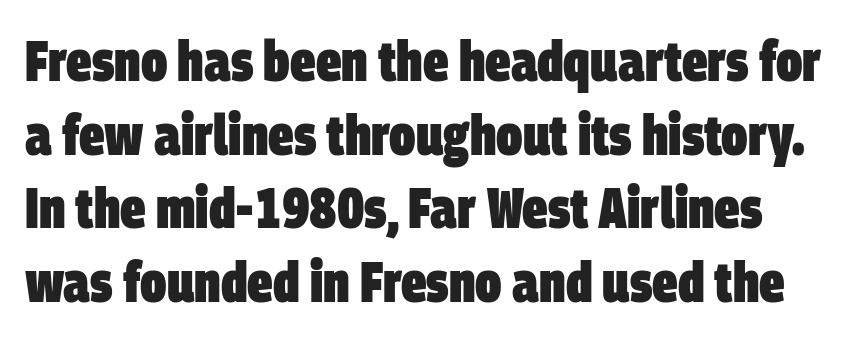
The image shows 57 px heavy, condensed sans-serif type; set normal line spacing (1.29x), normal letter spacing, not underlined; low stroke contrast and a large x-height.
